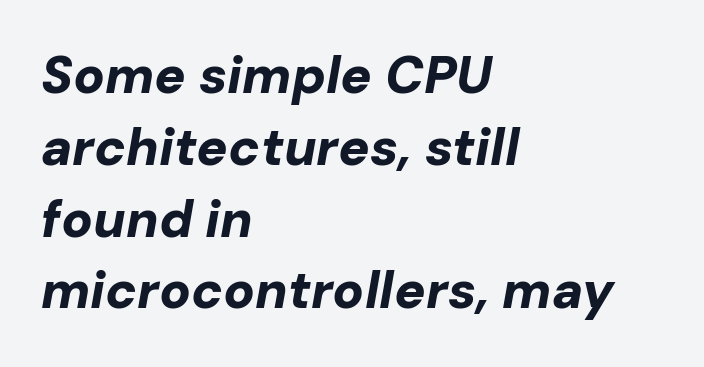
Look at the tracking — it's just the regular setting, nothing added. Posture: slanted. Each letter keeps its own natural width here, so spacing adapts to shape. I'd describe the lettering as bold — thick and assertive. Descenders are the only things crossing below the line. Notice how the passage keeps a crisp vertical edge on the left only.
